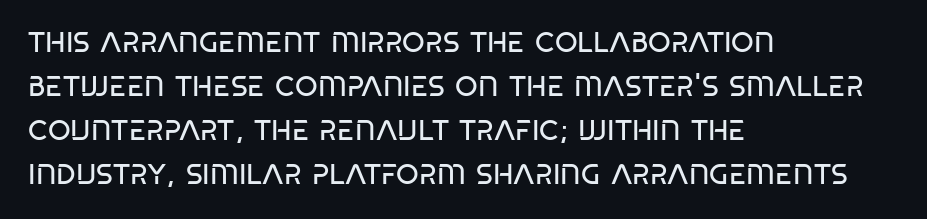
The image shows 29 px regular-weight, condensed sans-serif type, upright; set left-aligned, normal line spacing (1.52x), normal letter spacing, not underlined; low stroke contrast and a large x-height.
